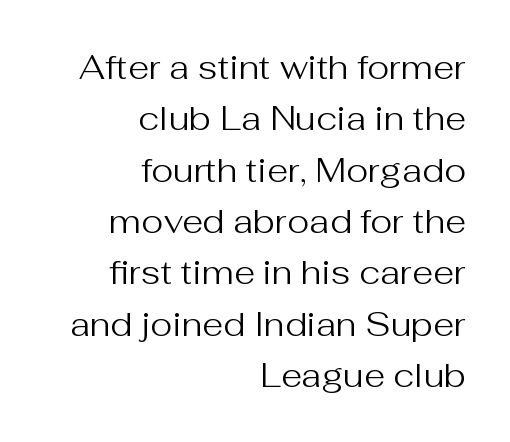
{"serif": "no", "italic": "no", "bold": "no", "weight": "regular", "width": "normal", "stroke_contrast": "medium", "x_height": "medium", "monospaced": "no", "underline": "no", "align": "right", "line_spacing": "normal", "line_spacing_ratio": 1.51, "letter_spacing": "normal", "letter_spacing_em": 0.0, "glyph_px": 34}
